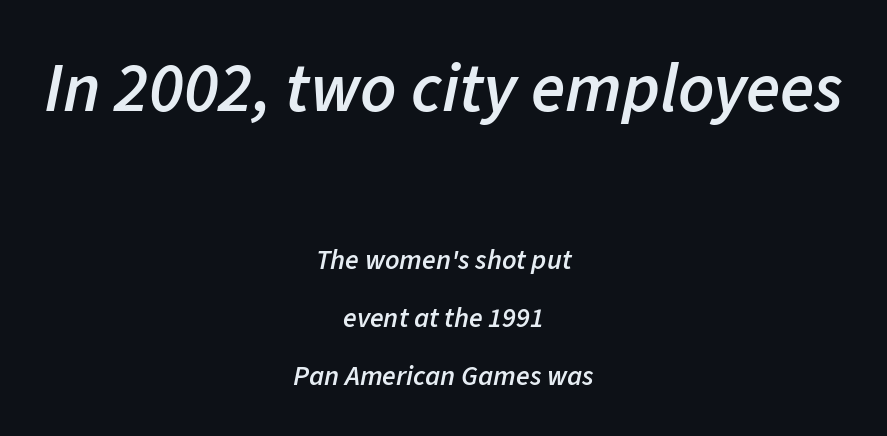
{"italic": "yes", "lean": "right", "slant_degrees": 11, "bold": "semi", "weight": "semibold", "width": "normal", "stroke_contrast": "low", "x_height": "medium", "monospaced": "no", "underline": "no", "align": "center", "line_spacing": "loose", "line_spacing_ratio": 2.06, "letter_spacing": "normal", "letter_spacing_em": 0.0, "larger_block": "first", "size_ratio": 2.5, "glyph_px": 70}
